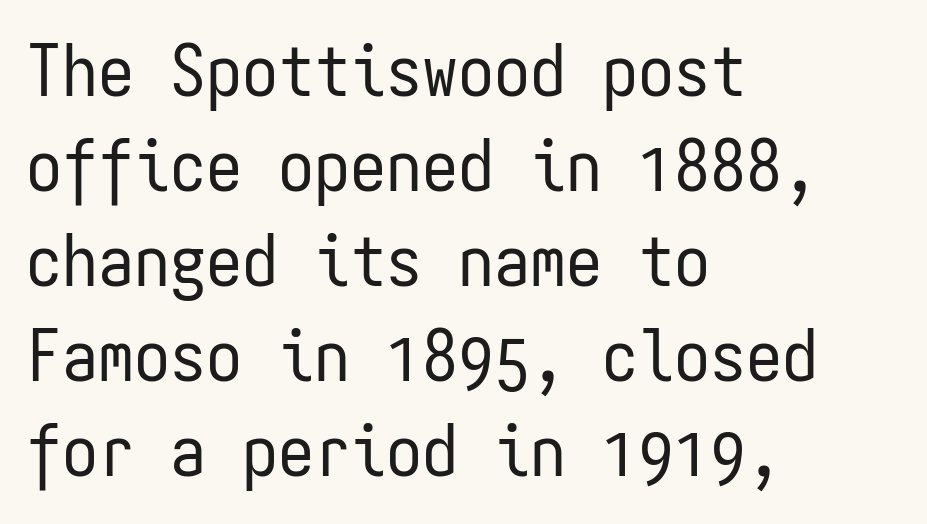
The image shows 72 px regular-weight, condensed sans-serif type, upright, monospaced; set left-aligned, normal line spacing (1.32x), normal letter spacing, not underlined; low stroke contrast and a medium x-height.
